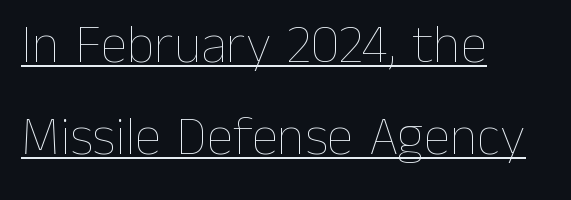
Q: Is the text bold? A: No.
Q: Is the text italic (slanted)? A: No, it is upright.
Q: Is the text underlined? A: Yes.
Q: How is the paragraph aligned? A: Left-aligned.
Q: Is the spacing between letters normal or unusually wide? A: Normal.
Q: Is the spacing between lines tight, normal or loose? A: Normal.
Q: Width (condensed, normal, or wide)? A: Normal.
Q: Stroke contrast? A: Low.
Q: x-height? A: Medium.
Q: Monospaced? A: No.
